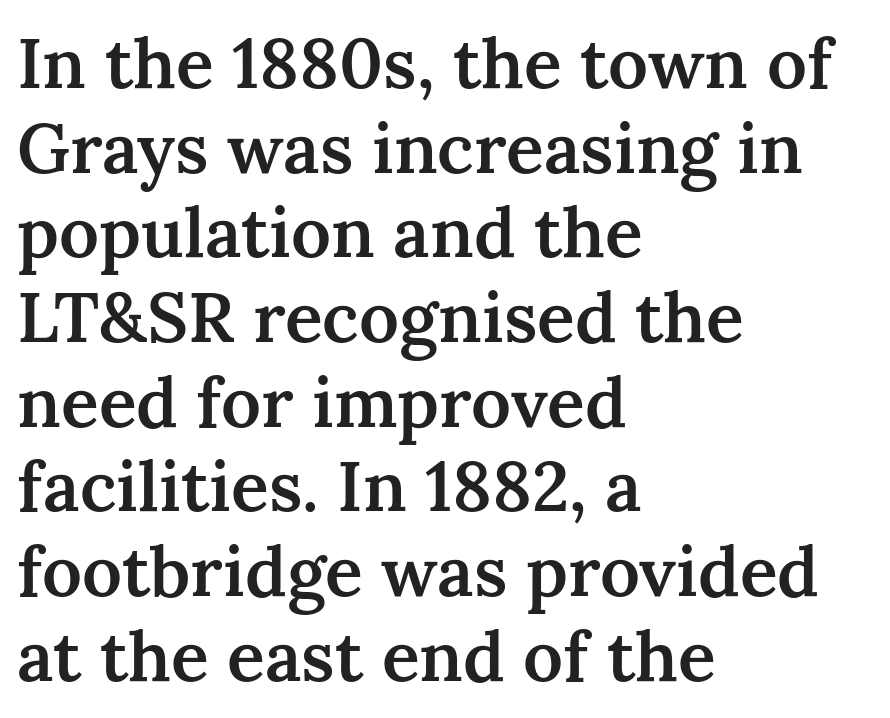
The image shows 70 px semibold serif type, upright; set left-aligned, line spacing 1.21x, normal letter spacing, not underlined; medium stroke contrast and a medium x-height.
